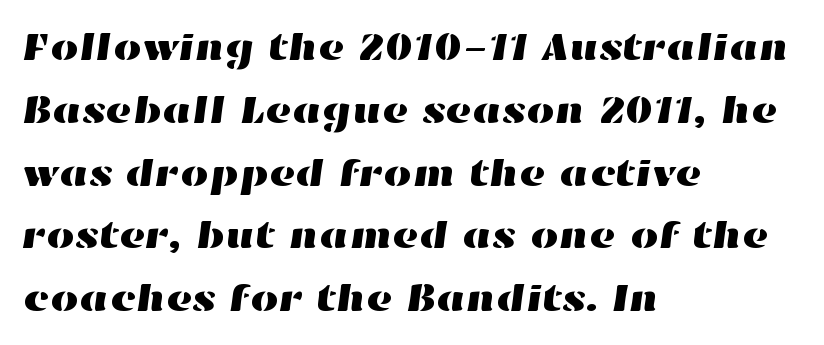
{"width": "wide", "stroke_contrast": "high", "x_height": "medium", "monospaced": "no", "underline": "no", "align": "left", "line_spacing": "normal", "line_spacing_ratio": 1.57, "letter_spacing": "normal", "letter_spacing_em": 0.0, "glyph_px": 40}
